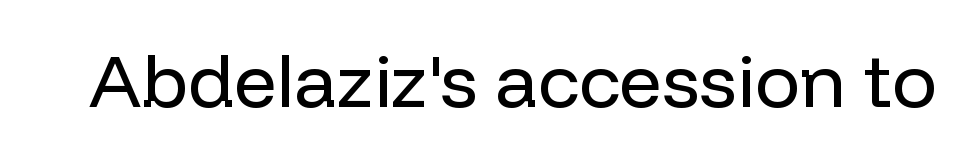
The rendering uses natural spacing where letterforms have individual widths. Default kerning and tracking; the words read as compact shapes. Do the letters lean? They stand straight. Honestly, there is no underline to notice here at all. Each letter's strokes conclude bluntly, with no projecting serifs. Is this a heavy cut? Hardly; it is regular or lighter.
